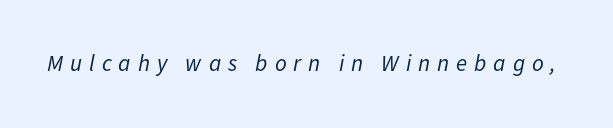
The image shows 23 px text type, italic (leaning right); set unusually wide letter spacing (+0.3 em), not underlined.
